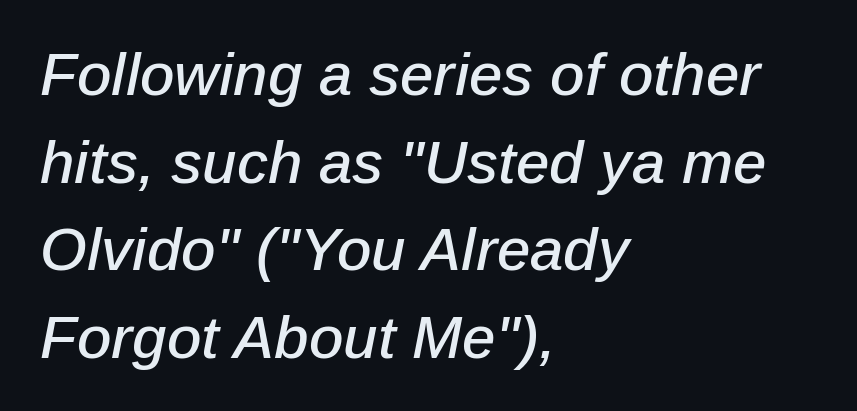
{"italic": "yes", "lean": "right", "slant_degrees": 12, "width": "normal", "stroke_contrast": "low", "x_height": "medium", "monospaced": "no", "underline": "no", "align": "left", "line_spacing": "normal", "line_spacing_ratio": 1.46, "letter_spacing": "normal", "letter_spacing_em": 0.0, "glyph_px": 60}
